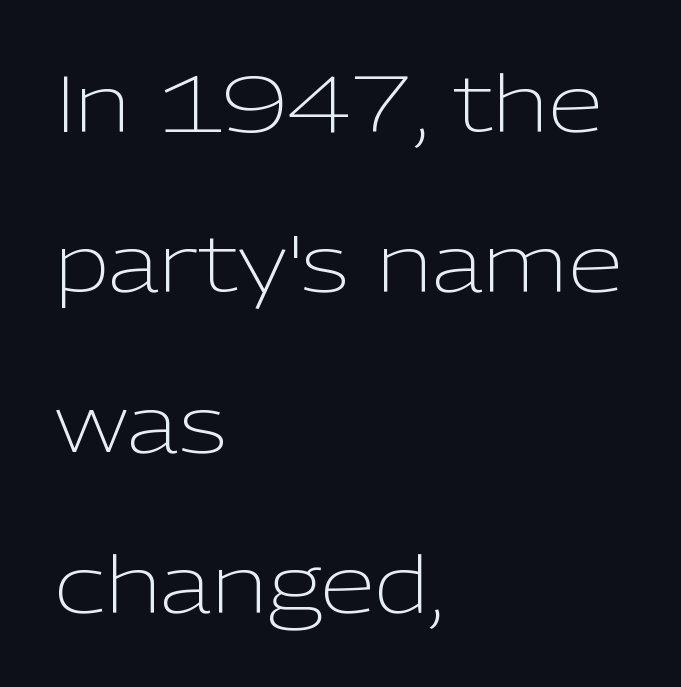
In terms of letterspacing, this is plain default setting. The rag falls on the right side of this text block. The designer went with a sans here, leaving each stem footless. Bare-footed words on every line. Stems here are at most as thick as an everyday book face. This sample trades compactness for vertical openness between lines.
